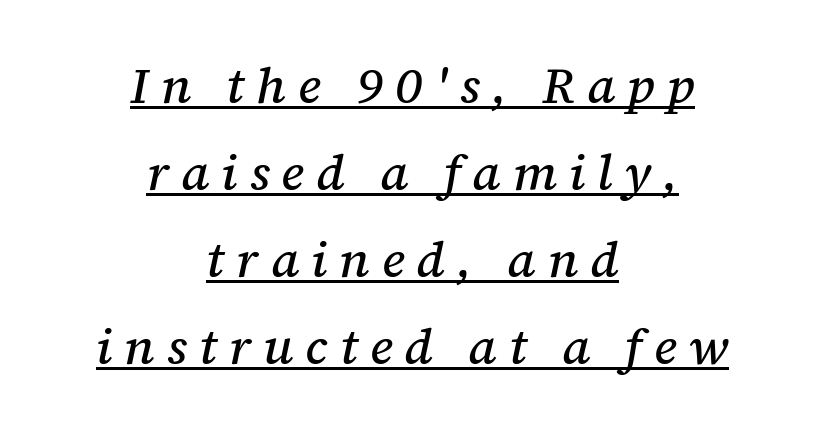
Q: Is the text italic (slanted)? A: Yes, it leans right by about 12 degrees.
Q: Is the typeface a serif or a sans-serif typeface? A: Serif.
Q: Is the text underlined? A: Yes.
Q: How is the paragraph aligned? A: Centered.
Q: Is the spacing between letters normal or unusually wide? A: Unusually wide.
Q: Width (condensed, normal, or wide)? A: Normal.
Q: Stroke contrast? A: Medium.
Q: x-height? A: Medium.
Q: Monospaced? A: No.
